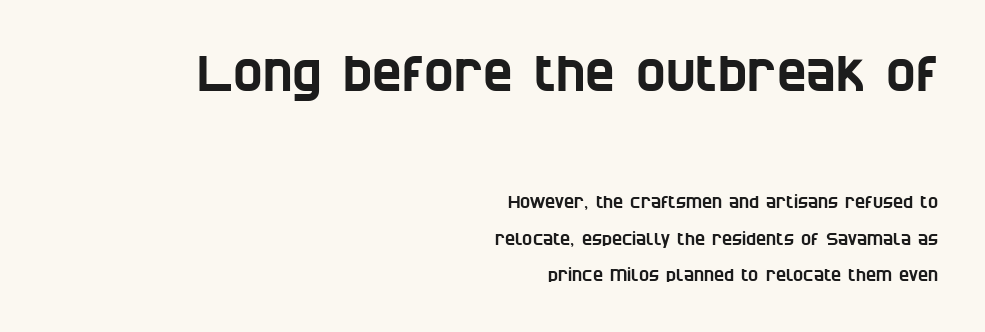
The passage shown is typed in a proportional face where columns would drift. Two sizes are in play, and the larger belongs to the first block. This sample trades compactness for vertical openness between lines. The passage shown has conventional tracking throughout. The text was rendered using a sans face with plain stroke endings.
